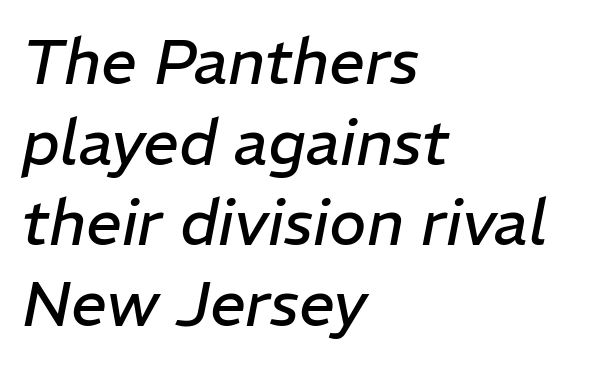
Q: Is the text bold? A: No.
Q: Is the text italic (slanted)? A: Yes, it leans right by about 11 degrees.
Q: Is the text underlined? A: No.
Q: How is the paragraph aligned? A: Left-aligned.
Q: Is the spacing between letters normal or unusually wide? A: Normal.
Q: Is the spacing between lines tight, normal or loose? A: Normal.
Q: Width (condensed, normal, or wide)? A: Normal.
Q: Stroke contrast? A: Low.
Q: x-height? A: Medium.
Q: Monospaced? A: No.
